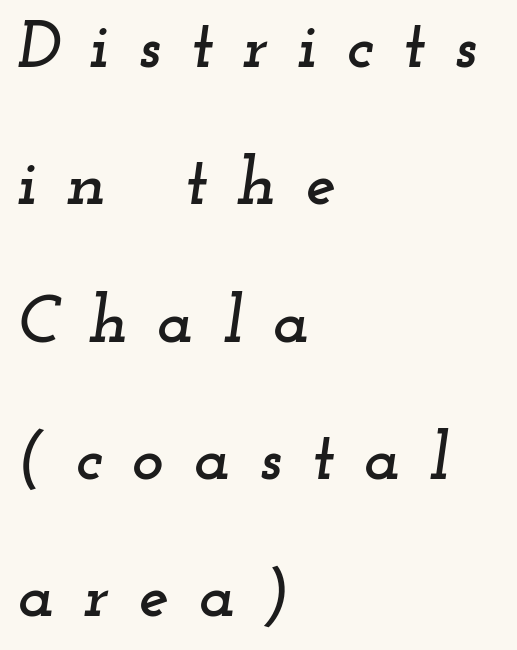
Each line starts at the same left margin while the right side varies. This block would shrink considerably if given ordinary leading; it's expanded now. The line texture is sparse and dotted thanks to wide tracking. Glance below the letters and you will spot only blank space. Slanted lettering throughout. These lines are rendered in a variable-pitch font.
